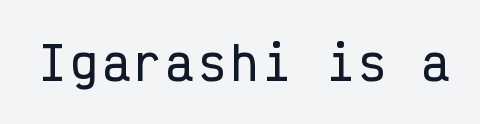
Has an underline been added? It has not. Stroke terminals: plain, sans-serif. Do the characters align in a grid? Yes, the font is monospaced. It's the straight-up-and-down kind of type.
